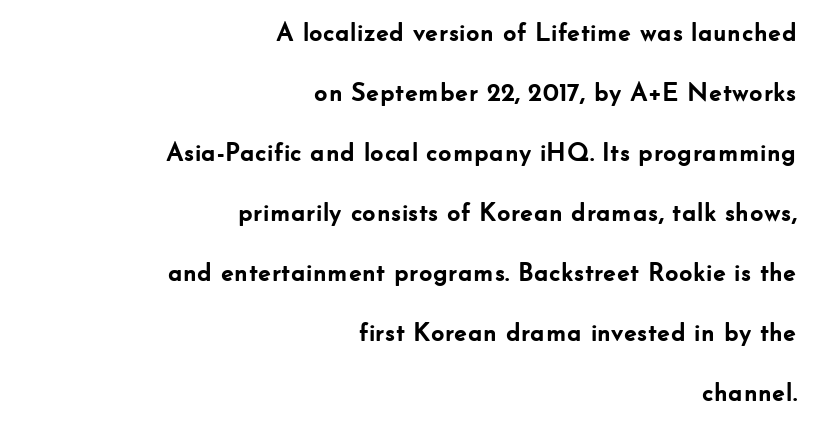
In terms of letterspacing, this is plain default setting. In terms of weight, the rendering is a true, heavy bold. Airy leading. A roman cut, with each character standing at attention.
